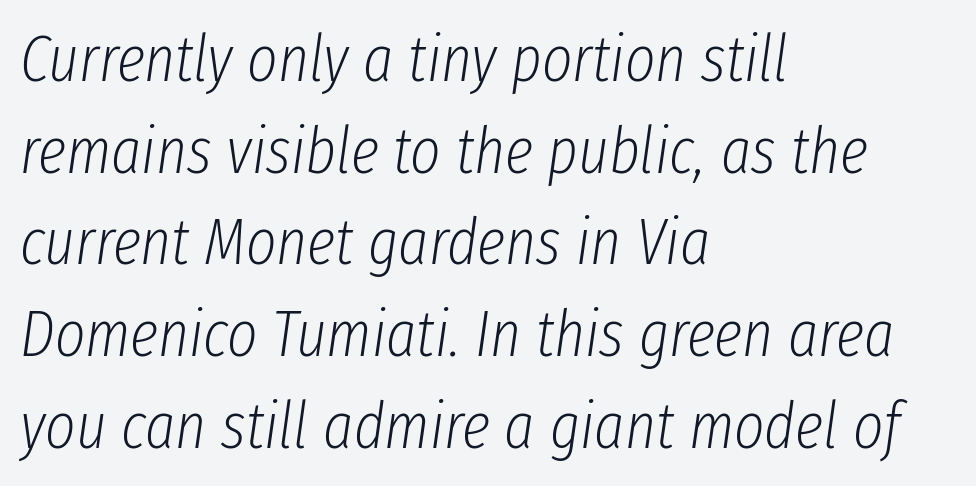
The image shows 65 px light, condensed type, italic (leaning right); set left-aligned, normal line spacing (1.41x), normal letter spacing, not underlined; low stroke contrast and a medium x-height.
